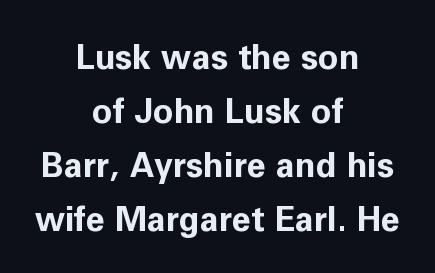
The image shows 34 px bold sans-serif type, upright; set centered, normal line spacing (1.59x), normal letter spacing, not underlined; low stroke contrast and a medium x-height.
